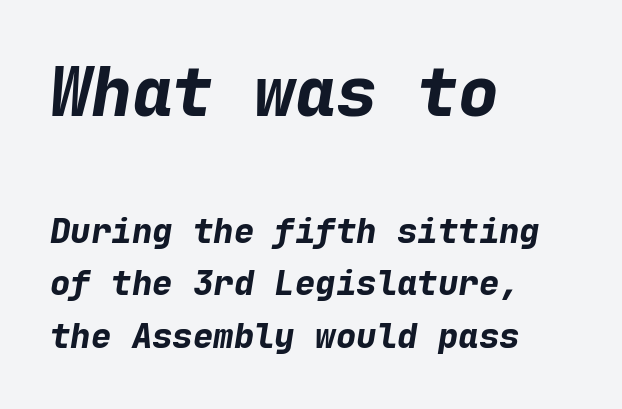
{"italic": "yes", "lean": "right", "slant_degrees": 9, "bold": "yes", "weight": "bold", "width": "normal", "stroke_contrast": "low", "x_height": "medium", "monospaced": "yes", "underline": "no", "align": "left", "line_spacing": "normal", "line_spacing_ratio": 1.55, "letter_spacing": "normal", "letter_spacing_em": 0.0, "larger_block": "first", "size_ratio": 2.0, "glyph_px": 68}
